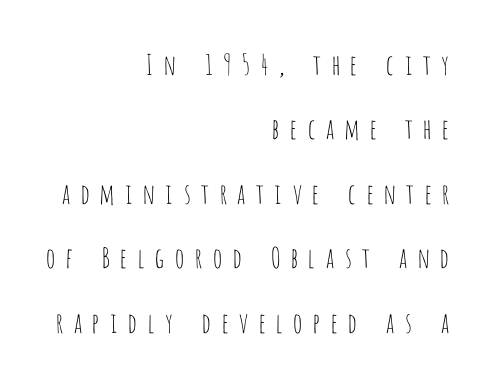
The image shows 28 px thin, condensed sans-serif type, upright; set right-aligned, loose line spacing (2.3x), unusually wide letter spacing (+0.31 em), not underlined; low stroke contrast and a large x-height.
